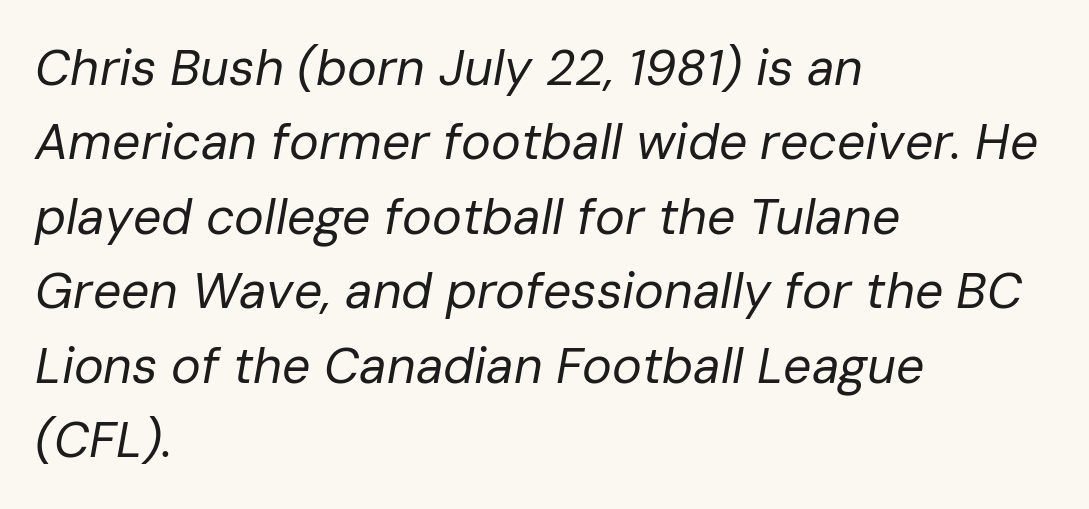
The image shows 50 px regular-weight type, italic (leaning right); set left-aligned, normal line spacing (1.49x), normal letter spacing, not underlined; low stroke contrast and a medium x-height.
